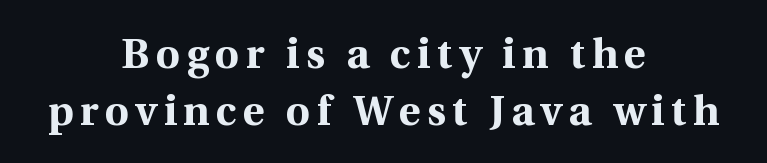
In terms of posture, this sample is upright. Here the designer chose a conventional face with non-uniform glyph widths. Regarding leading, the lines here are spaced in the standard way. One-word summary of the alignment: center. The passage shown is typeset with a serif family.
